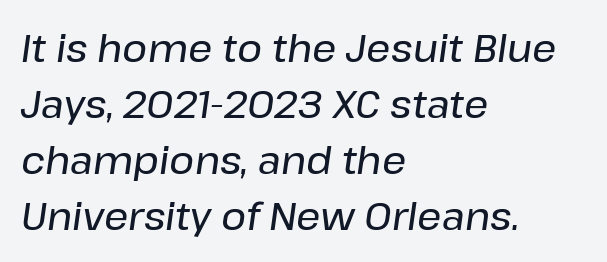
{"italic": "yes", "lean": "right", "slant_degrees": 8, "width": "normal", "stroke_contrast": "low", "x_height": "medium", "monospaced": "no", "underline": "no", "align": "left", "line_spacing": "normal", "line_spacing_ratio": 1.47, "letter_spacing": "normal", "letter_spacing_em": 0.0, "glyph_px": 38}
